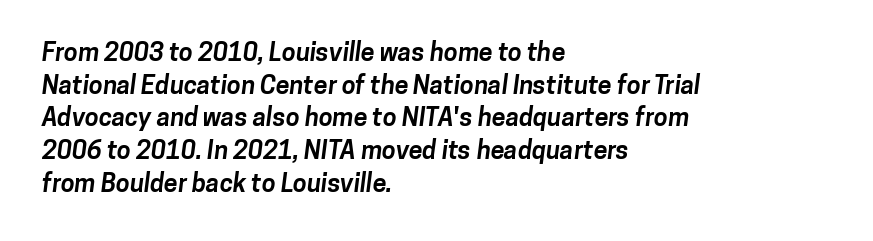
The image shows 25 px bold type; set left-aligned, normal line spacing (1.31x), normal letter spacing, not underlined.
